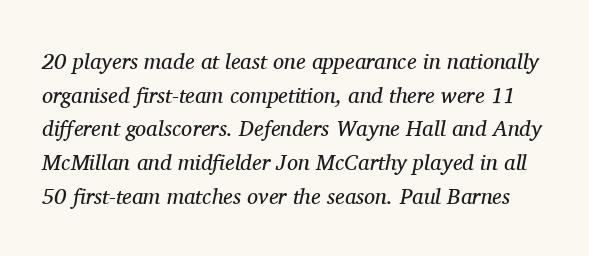
Stems here are at most as thick as an everyday book face. Standard letterfit; no display-style spreading of the glyphs. Leading matches the norm, producing a regular column. This is oblique type, the kind used for emphasis or titles. Unmarked baselines from the first word to the last.
